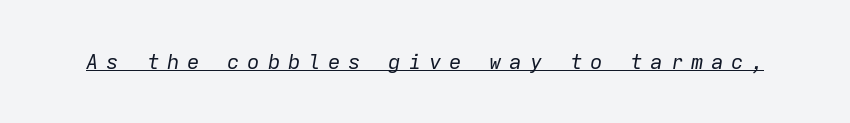
{"italic": "yes", "lean": "right", "slant_degrees": 9, "bold": "no", "underline": "yes", "letter_spacing": "wide", "letter_spacing_em": 0.36, "glyph_px": 21}
